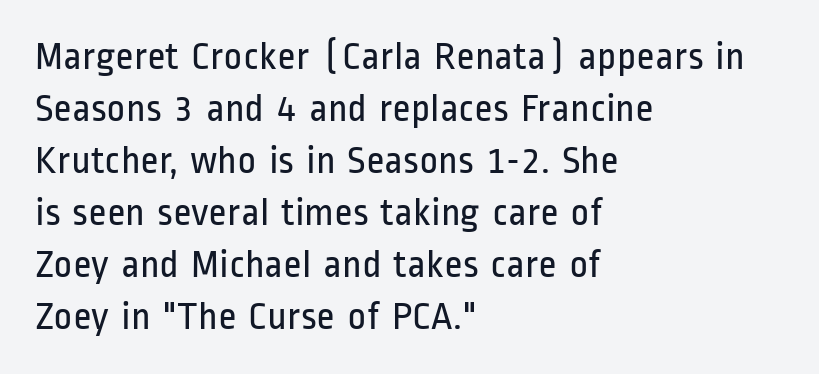
{"serif": "no", "italic": "no", "bold": "no", "weight": "regular", "width": "condensed", "stroke_contrast": "low", "x_height": "medium", "monospaced": "no", "underline": "no", "align": "left", "line_spacing": "normal", "line_spacing_ratio": 1.3, "letter_spacing": "normal", "letter_spacing_em": 0.0, "glyph_px": 40}
